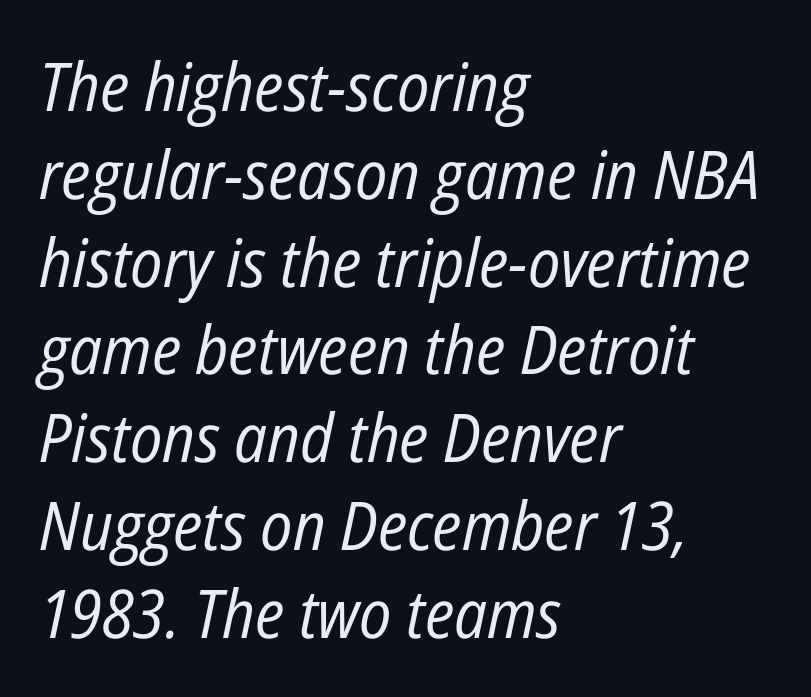
Q: Is the text bold? A: No.
Q: Is the text italic (slanted)? A: Yes, it leans right by about 12 degrees.
Q: Is the text underlined? A: No.
Q: How is the paragraph aligned? A: Left-aligned.
Q: Is the spacing between letters normal or unusually wide? A: Normal.
Q: Is the spacing between lines tight, normal or loose? A: Normal.
Q: Width (condensed, normal, or wide)? A: Condensed.
Q: Stroke contrast? A: Low.
Q: x-height? A: Medium.
Q: Monospaced? A: No.
